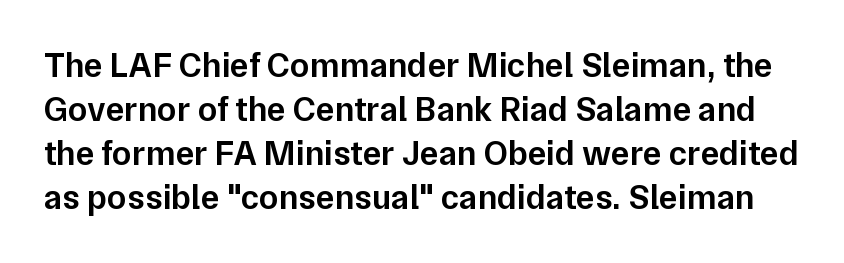
The image shows 35 px semibold sans-serif type, upright; set normal line spacing (1.26x), normal letter spacing, not underlined; low stroke contrast and a medium x-height.
